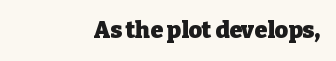
{"italic": "no", "bold": "yes", "underline": "no", "align": "right", "letter_spacing": "normal", "letter_spacing_em": 0.0, "glyph_px": 23}
